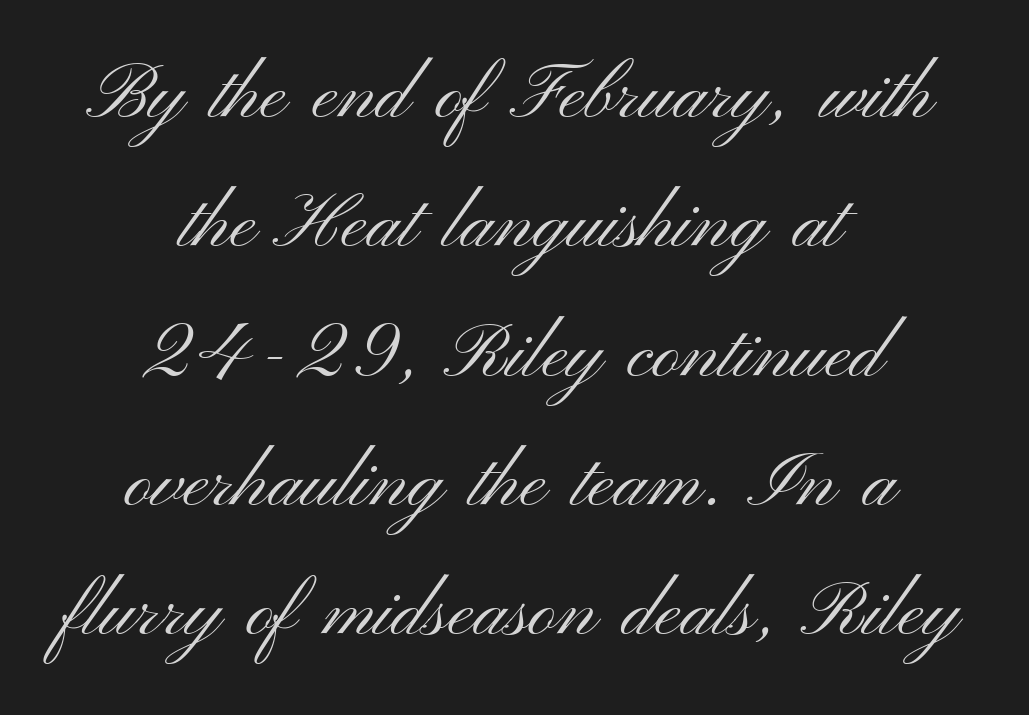
The image shows 77 px light, wide sans-serif type; set centered, normal line spacing (1.68x), normal letter spacing, not underlined; medium stroke contrast and a small x-height.
